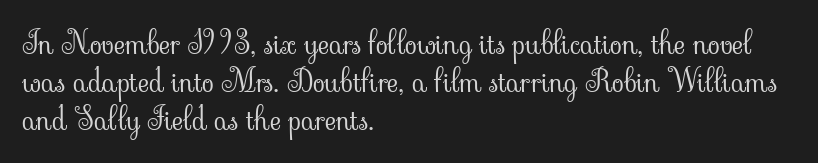
The image shows 31 px light serif type, upright; set left-aligned, line spacing 1.22x, normal letter spacing, not underlined; low stroke contrast and a small x-height.
